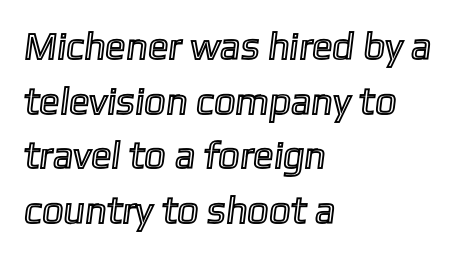
The image shows 38 px text type; set left-aligned, normal line spacing (1.44x), normal letter spacing, not underlined; a medium x-height.
